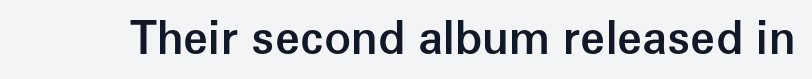
Q: Is the text bold? A: Semi-bold.
Q: Is the text italic (slanted)? A: No, it is upright.
Q: Is the typeface a serif or a sans-serif typeface? A: Sans-serif.
Q: Is the text underlined? A: No.
Q: Is the spacing between letters normal or unusually wide? A: Normal.
Q: Width (condensed, normal, or wide)? A: Normal.
Q: Stroke contrast? A: Low.
Q: x-height? A: Medium.
Q: Monospaced? A: No.
